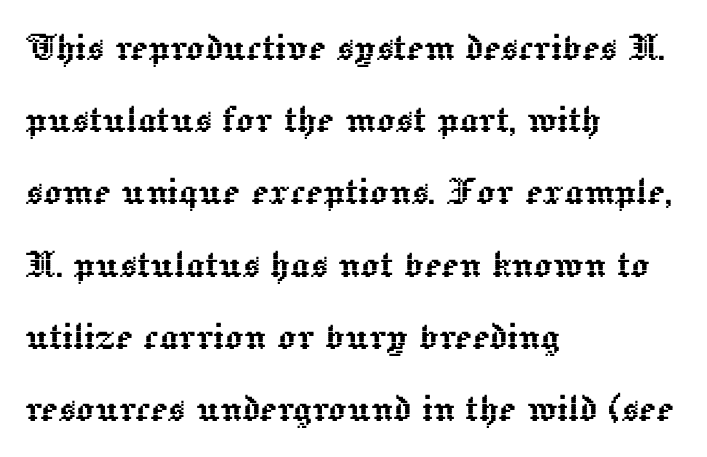
The image shows 46 px text type, upright; set left-aligned, normal line spacing (1.57x), normal letter spacing, not underlined; a medium x-height.
